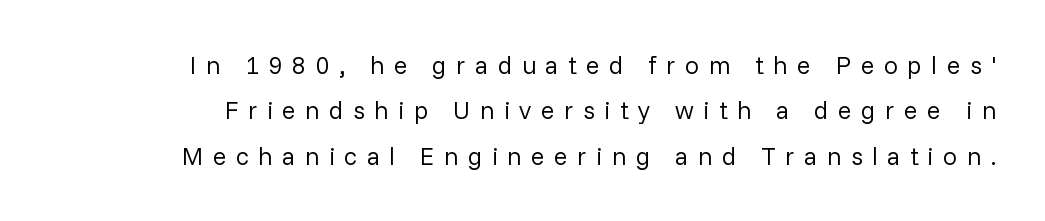
Q: Is the text bold? A: No.
Q: Is the text italic (slanted)? A: No, it is upright.
Q: Is the text underlined? A: No.
Q: Is the spacing between letters normal or unusually wide? A: Unusually wide.
